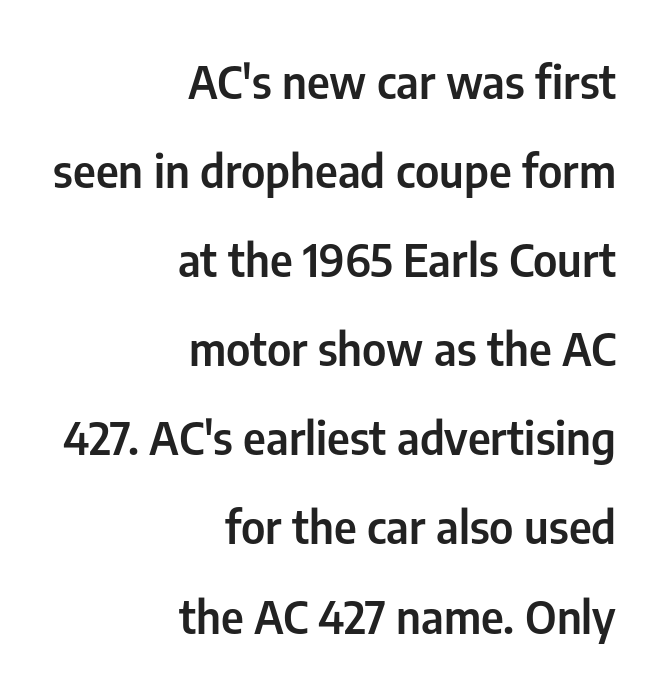
Q: Is the text italic (slanted)? A: No, it is upright.
Q: Is the typeface a serif or a sans-serif typeface? A: Sans-serif.
Q: Is the text underlined? A: No.
Q: How is the paragraph aligned? A: Right-aligned.
Q: Is the spacing between letters normal or unusually wide? A: Normal.
Q: Is the spacing between lines tight, normal or loose? A: Loose.
Q: Width (condensed, normal, or wide)? A: Condensed.
Q: Stroke contrast? A: Low.
Q: x-height? A: Medium.
Q: Monospaced? A: No.
